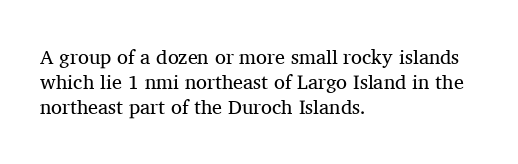
The image shows 20 px text type, upright; set left-aligned, normal line spacing (1.26x), normal letter spacing, not underlined.
